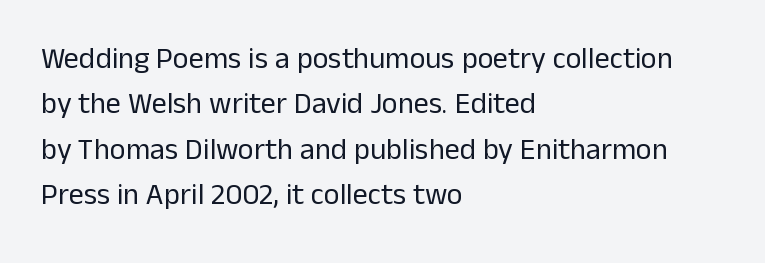
{"serif": "no", "italic": "no", "bold": "no", "weight": "regular", "width": "normal", "stroke_contrast": "low", "x_height": "medium", "monospaced": "no", "underline": "no", "align": "left", "line_spacing": "normal", "line_spacing_ratio": 1.51, "letter_spacing": "normal", "letter_spacing_em": 0.0, "glyph_px": 30}
